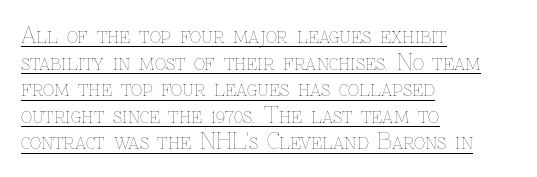
The image shows 22 px text type, upright; set left-aligned, line spacing 1.21x, normal letter spacing, underlined.
